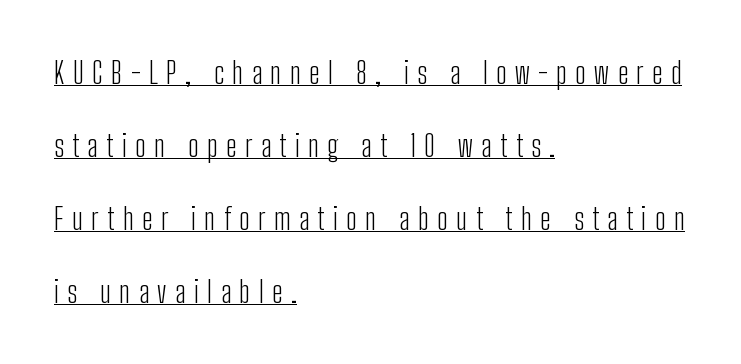
Q: Is the text bold? A: No.
Q: Is the text italic (slanted)? A: No, it is upright.
Q: Is the typeface a serif or a sans-serif typeface? A: Sans-serif.
Q: Is the text underlined? A: Yes.
Q: How is the paragraph aligned? A: Left-aligned.
Q: Is the spacing between letters normal or unusually wide? A: Unusually wide.
Q: Is the spacing between lines tight, normal or loose? A: Loose.
Q: Width (condensed, normal, or wide)? A: Condensed.
Q: Stroke contrast? A: Low.
Q: x-height? A: Medium.
Q: Monospaced? A: No.
